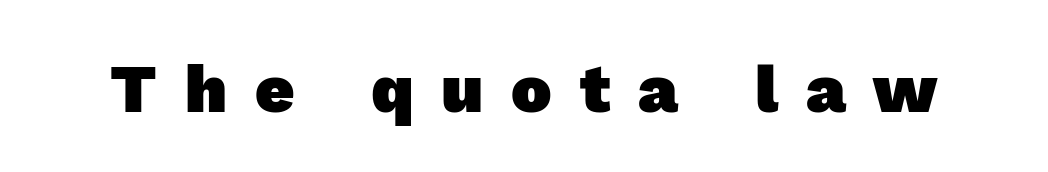
Q: Is the text bold? A: Yes.
Q: Is the typeface a serif or a sans-serif typeface? A: Sans-serif.
Q: Is the text underlined? A: No.
Q: Is the spacing between letters normal or unusually wide? A: Unusually wide.
Q: Width (condensed, normal, or wide)? A: Normal.
Q: x-height? A: Medium.
Q: Monospaced? A: No.
